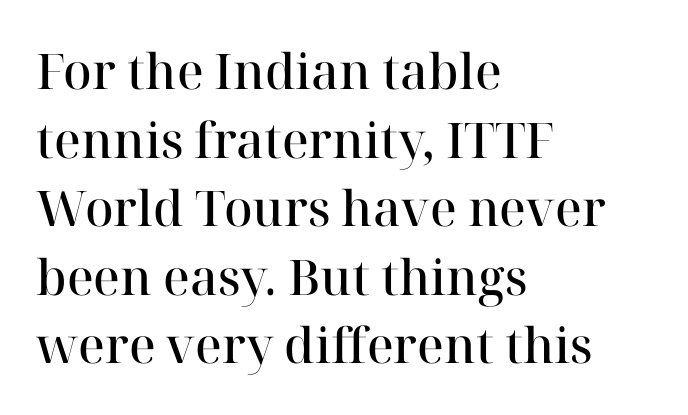
{"serif": "yes", "italic": "no", "bold": "semi", "weight": "semibold", "width": "normal", "stroke_contrast": "high", "x_height": "medium", "monospaced": "no", "underline": "no", "align": "left", "line_spacing": "normal", "line_spacing_ratio": 1.4, "letter_spacing": "normal", "letter_spacing_em": 0.0, "glyph_px": 49}
